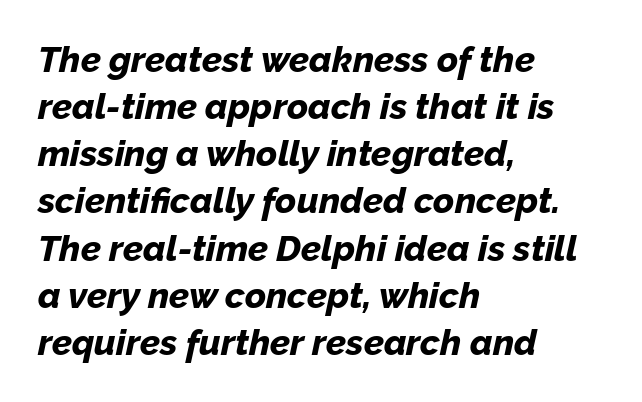
The image shows 36 px bold type, italic (leaning right); set left-aligned, normal line spacing (1.31x), normal letter spacing, not underlined; low stroke contrast and a medium x-height.
